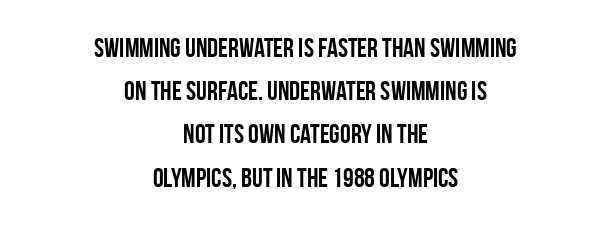
Quick note: not italic, upright. Quick note: underline off. Leftover space on each line is divided equally before and after the words. The characters look thick and weighty, a clear bold. Vertically, the passage feels balanced, rows spaced as you'd expect. The rendering keeps characters at their native spacing.
